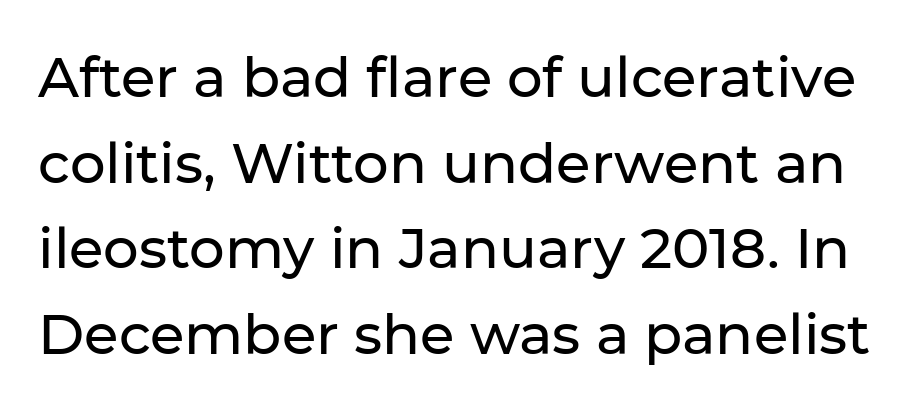
The image shows 56 px sans-serif type, upright; set normal line spacing (1.53x), normal letter spacing, not underlined; low stroke contrast and a medium x-height.
